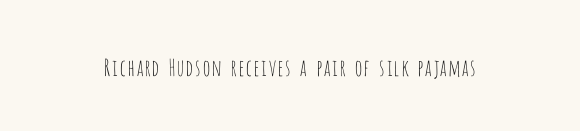
{"italic": "no", "bold": "no", "underline": "no", "letter_spacing": "normal", "letter_spacing_em": 0.0, "glyph_px": 23}
